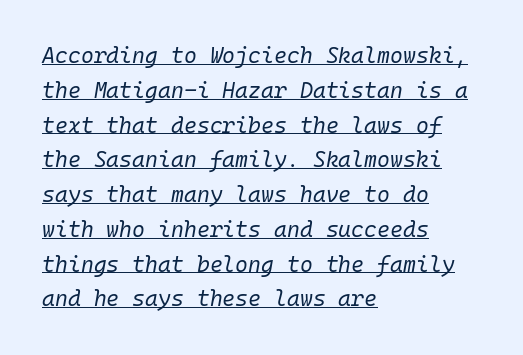
The image shows 22 px text type, italic (leaning right); set left-aligned, normal line spacing (1.58x), normal letter spacing, underlined.
